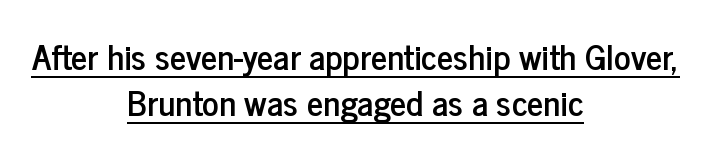
Nope, no serifs anywhere on these letters. The vertical gap from one line to the next is medium. The typography opts for an upright posture over an oblique one. Spacing verdict: proportional, widths tailored to each character. Line starts and ends both wander, symmetrically.
